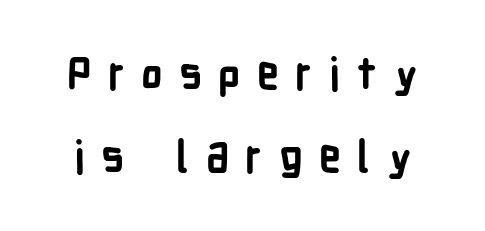
{"serif": "no", "italic": "no", "bold": "yes", "weight": "semibold", "width": "condensed", "stroke_contrast": "low", "x_height": "medium", "monospaced": "no", "underline": "no", "line_spacing_ratio": 1.89, "letter_spacing": "wide", "letter_spacing_em": 0.37, "glyph_px": 44}
